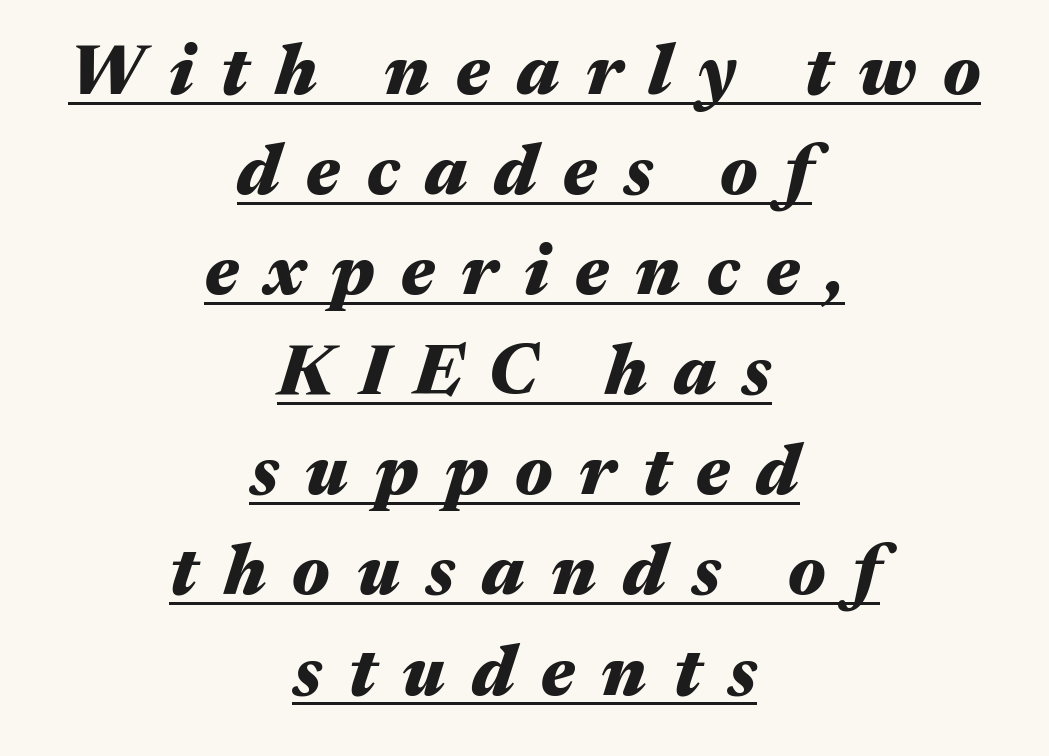
{"italic": "yes", "lean": "right", "slant_degrees": 17, "bold": "yes", "weight": "heavy", "width": "wide", "stroke_contrast": "medium", "x_height": "medium", "monospaced": "no", "underline": "yes", "align": "center", "line_spacing": "normal", "line_spacing_ratio": 1.43, "letter_spacing": "wide", "letter_spacing_em": 0.38, "glyph_px": 70}
